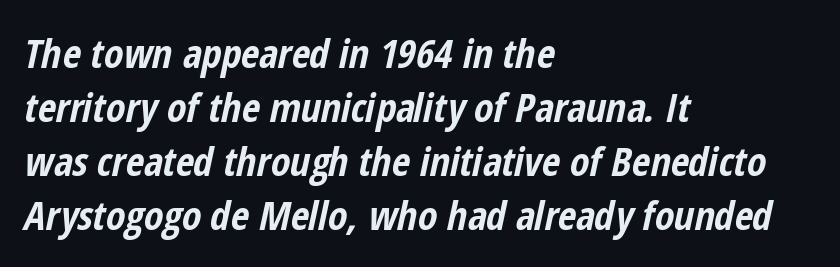
The strokes are fattened all the way to bold. Students, note that the glyphs here touch the page at normal intervals. Each new line begins a customary step beneath the previous one. A clean baseline with only descenders dipping below it. It's the slanting kind of type.
